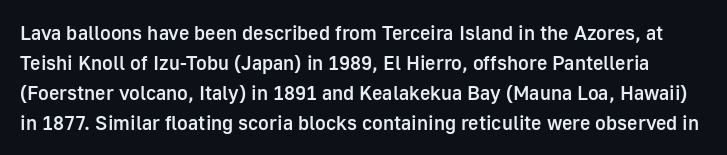
Q: Is the text bold? A: Semi-bold.
Q: Is the text italic (slanted)? A: No, it is upright.
Q: Is the text underlined? A: No.
Q: Is the spacing between letters normal or unusually wide? A: Normal.
Q: Is the spacing between lines tight, normal or loose? A: Normal.
